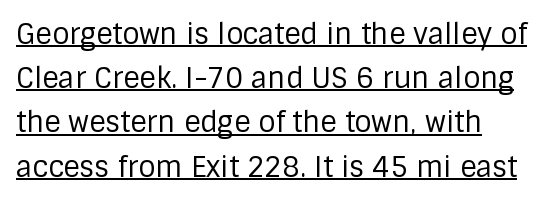
{"serif": "no", "italic": "no", "bold": "no", "weight": "regular", "width": "normal", "stroke_contrast": "low", "x_height": "large", "monospaced": "no", "underline": "yes", "align": "left", "line_spacing": "normal", "line_spacing_ratio": 1.58, "letter_spacing": "normal", "letter_spacing_em": 0.0, "glyph_px": 28}
